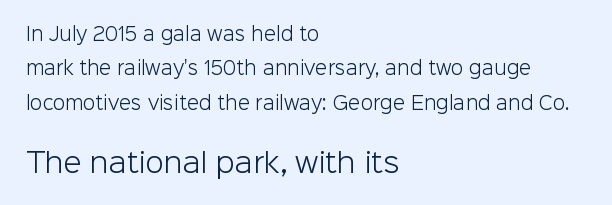
{"italic": "no", "bold": "no", "underline": "no", "align": "left", "line_spacing": "loose", "line_spacing_ratio": 1.91, "letter_spacing": "normal", "letter_spacing_em": 0.0, "larger_block": "second", "size_ratio": 1.5, "glyph_px": 27}
